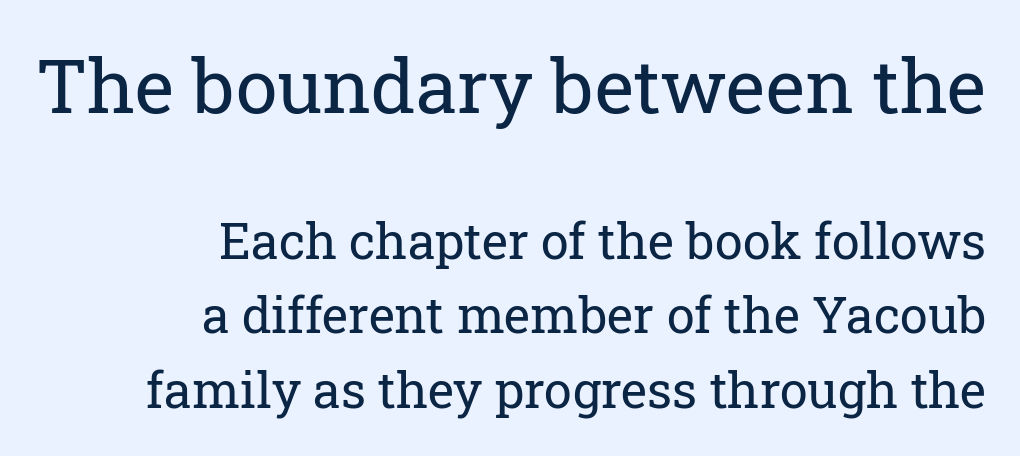
Tracking here is standard; glyphs follow each other at the usual distance. A typesetter would label this face a serif. If you drew a ruler down the right edge, every line would touch it. When letters stand straight like this, we call the style roman or upright. No heavy texture on the line: the type isn't bold.
